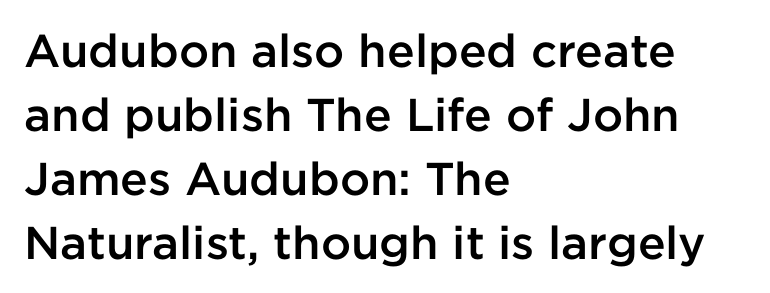
Q: Is the text bold? A: Semi-bold.
Q: Is the text italic (slanted)? A: No, it is upright.
Q: Is the typeface a serif or a sans-serif typeface? A: Sans-serif.
Q: Is the text underlined? A: No.
Q: How is the paragraph aligned? A: Left-aligned.
Q: Is the spacing between letters normal or unusually wide? A: Normal.
Q: Is the spacing between lines tight, normal or loose? A: Normal.
Q: Width (condensed, normal, or wide)? A: Normal.
Q: Stroke contrast? A: Low.
Q: x-height? A: Medium.
Q: Monospaced? A: No.
